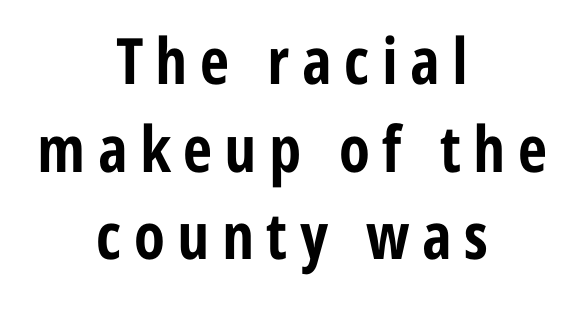
Q: Is the text bold? A: Yes.
Q: Is the text italic (slanted)? A: No, it is upright.
Q: Is the typeface a serif or a sans-serif typeface? A: Sans-serif.
Q: Is the text underlined? A: No.
Q: How is the paragraph aligned? A: Centered.
Q: Is the spacing between lines tight, normal or loose? A: Normal.
Q: Width (condensed, normal, or wide)? A: Condensed.
Q: Stroke contrast? A: Low.
Q: x-height? A: Medium.
Q: Monospaced? A: No.
